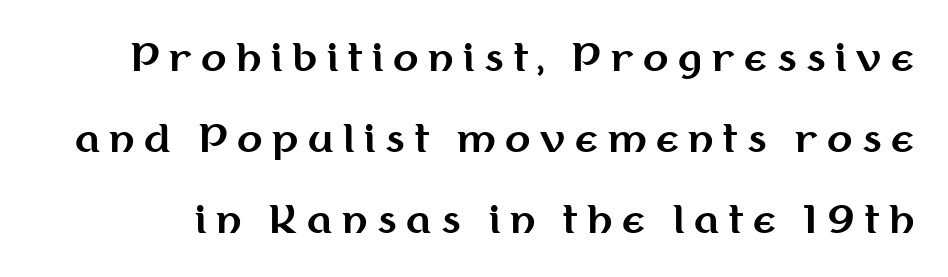
Q: Is the text bold? A: Yes.
Q: Is the text italic (slanted)? A: No, it is upright.
Q: Is the typeface a serif or a sans-serif typeface? A: Sans-serif.
Q: Is the text underlined? A: No.
Q: Is the spacing between letters normal or unusually wide? A: Unusually wide.
Q: Is the spacing between lines tight, normal or loose? A: Loose.
Q: Width (condensed, normal, or wide)? A: Normal.
Q: Stroke contrast? A: Medium.
Q: x-height? A: Medium.
Q: Monospaced? A: No.
